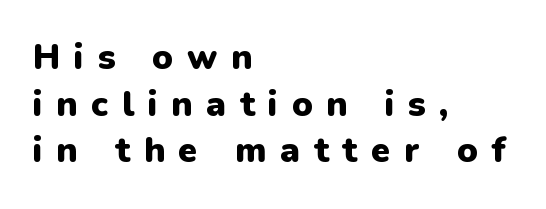
Looks like regular typesetting: each glyph gets only the width it needs. The space beneath each line is pristine and unruled. In terms of weight, the rendering is a true, heavy bold. Tracking here is generous; glyphs stand well apart from one another. Each new line begins a customary step beneath the previous one. Left-aligned paragraph, ragged on the right.
